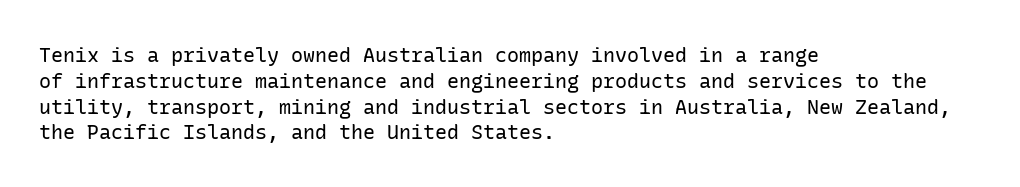
{"italic": "no", "bold": "no", "underline": "no", "align": "left", "line_spacing": "normal", "line_spacing_ratio": 1.29, "letter_spacing": "normal", "letter_spacing_em": 0.0, "glyph_px": 20}
